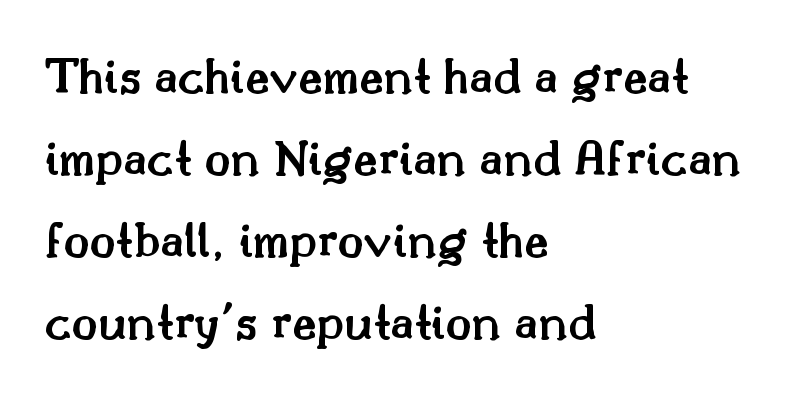
Q: Is the text bold? A: Semi-bold.
Q: Is the text italic (slanted)? A: No, it is upright.
Q: Is the typeface a serif or a sans-serif typeface? A: Serif.
Q: Is the text underlined? A: No.
Q: How is the paragraph aligned? A: Left-aligned.
Q: Is the spacing between letters normal or unusually wide? A: Normal.
Q: Is the spacing between lines tight, normal or loose? A: Normal.
Q: Width (condensed, normal, or wide)? A: Normal.
Q: Stroke contrast? A: Medium.
Q: x-height? A: Small.
Q: Monospaced? A: No.
